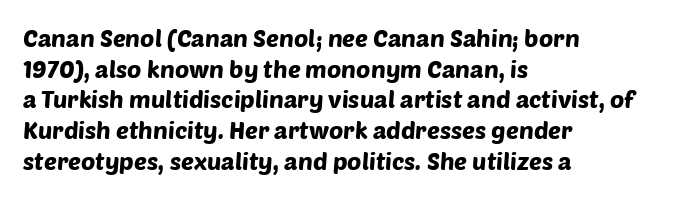
Q: Is the text underlined? A: No.
Q: How is the paragraph aligned? A: Left-aligned.
Q: Is the spacing between letters normal or unusually wide? A: Normal.
Q: Is the spacing between lines tight, normal or loose? A: Normal.
